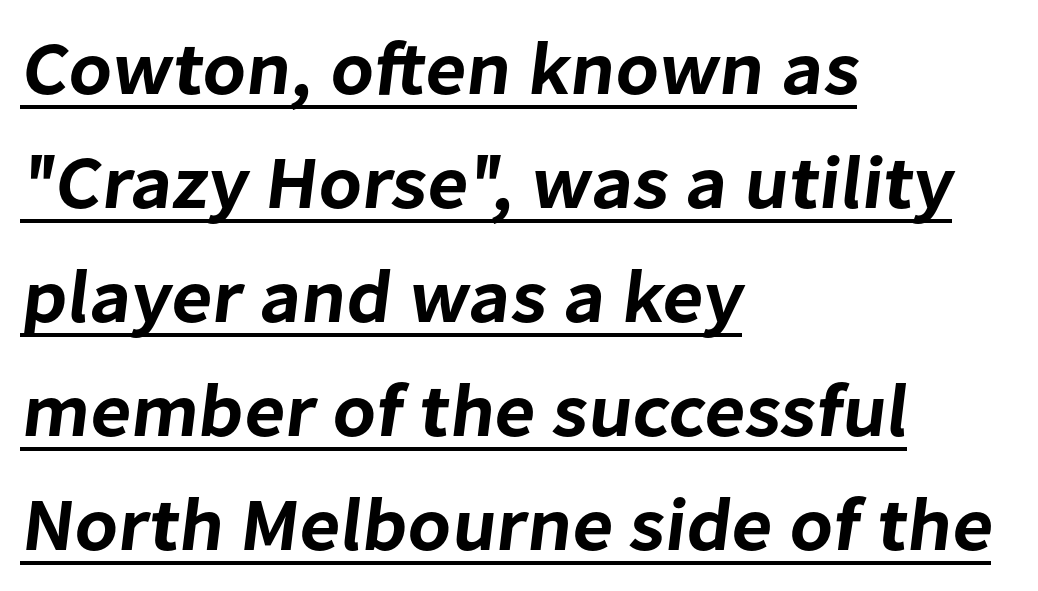
Caption: multi-line text, flush left, ragged right. What stands out about the letter spacing? Nothing — it is the standard amount. The rendering uses natural spacing where letterforms have individual widths. Vertically, the passage feels balanced, rows spaced as you'd expect. Does the type have serifs? No, each stem ends abruptly. The sample's only ornament is a line tracing under the words.
